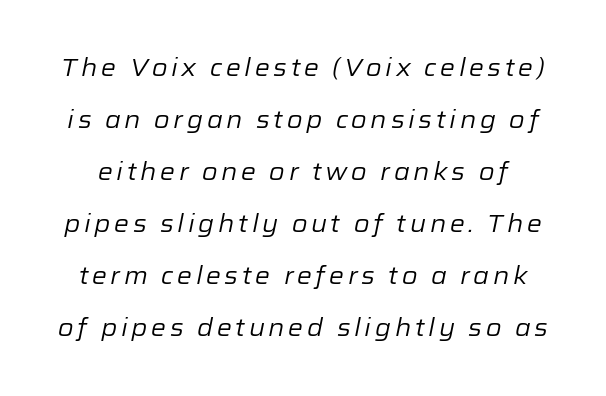
The face used here has a pronounced slope to its letters. The gap between lines stays unmarked. Bold? No — there's no thickening of the strokes. Compared with typical paragraphs, the rows here are farther apart.
